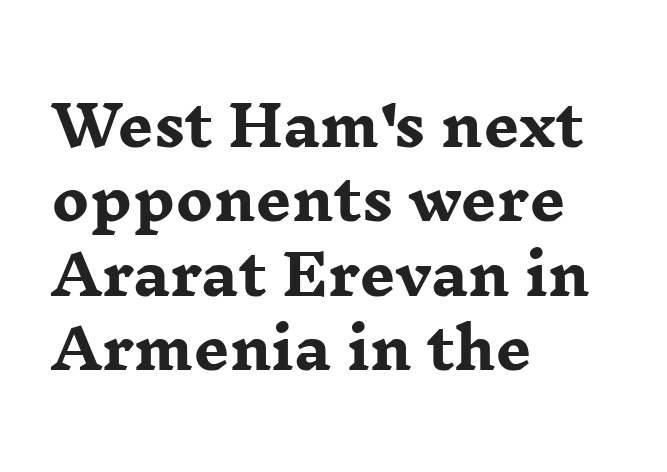
A clean baseline with only descenders dipping below it. Do the letters lean? They stand straight. Small tapered or slab feet sit at the stroke ends, so this counts as serif. Here the designer chose a conventional face with non-uniform glyph widths. The letters are bold, with thick, heavy strokes.
